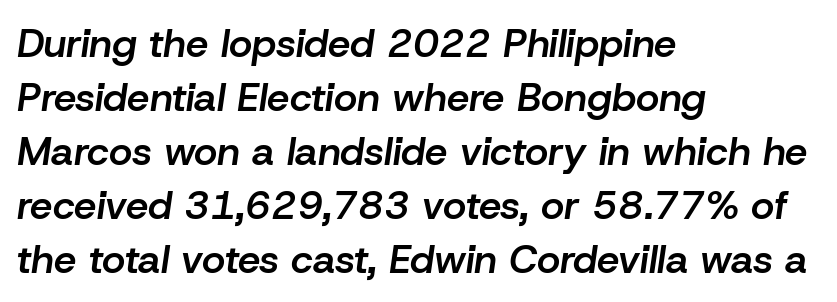
The image shows 40 px semibold type, italic (leaning right); set left-aligned, normal line spacing (1.35x), normal letter spacing, not underlined; low stroke contrast and a medium x-height.
